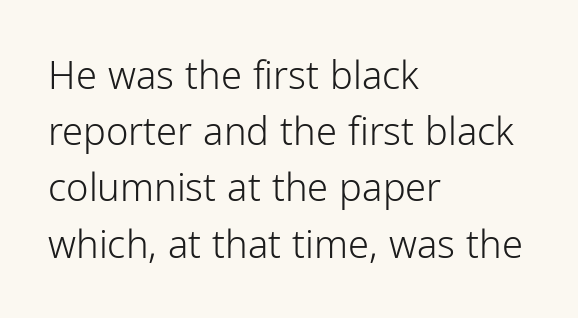
{"serif": "no", "italic": "no", "bold": "no", "weight": "light", "width": "normal", "stroke_contrast": "low", "x_height": "medium", "monospaced": "no", "underline": "no", "align": "left", "line_spacing": "normal", "line_spacing_ratio": 1.48, "letter_spacing": "normal", "letter_spacing_em": 0.0, "glyph_px": 38}
